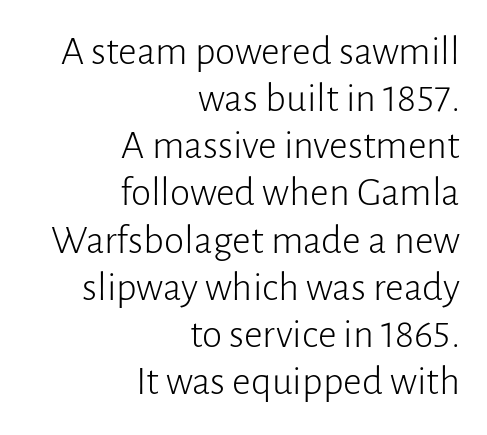
The image shows 41 px light sans-serif type, upright; set right-aligned, tight line spacing (1.15x), normal letter spacing, not underlined; low stroke contrast and a medium x-height.
